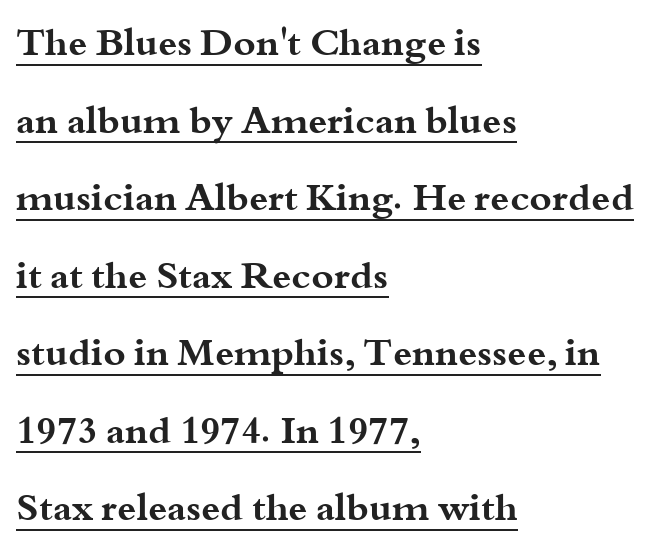
Q: Is the text bold? A: Yes.
Q: Is the text italic (slanted)? A: No, it is upright.
Q: Is the typeface a serif or a sans-serif typeface? A: Serif.
Q: Is the text underlined? A: Yes.
Q: How is the paragraph aligned? A: Left-aligned.
Q: Is the spacing between letters normal or unusually wide? A: Normal.
Q: Is the spacing between lines tight, normal or loose? A: Loose.
Q: Width (condensed, normal, or wide)? A: Wide.
Q: Stroke contrast? A: Medium.
Q: x-height? A: Small.
Q: Monospaced? A: No.
